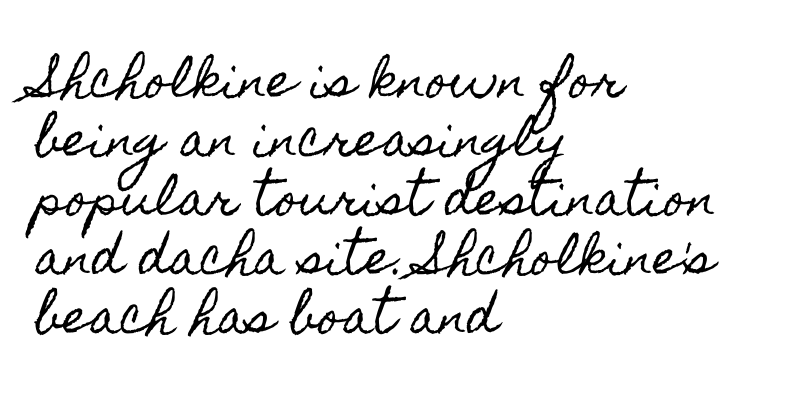
Q: Is the text italic (slanted)? A: Yes.
Q: Is the text underlined? A: No.
Q: How is the paragraph aligned? A: Left-aligned.
Q: Is the spacing between letters normal or unusually wide? A: Normal.
Q: Is the spacing between lines tight, normal or loose? A: Normal.
Q: Width (condensed, normal, or wide)? A: Condensed.
Q: x-height? A: Small.
Q: Monospaced? A: No.
